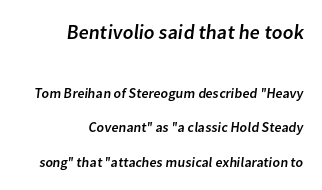
Q: Is the text underlined? A: No.
Q: How is the paragraph aligned? A: Right-aligned.
Q: Is the spacing between letters normal or unusually wide? A: Normal.
Q: Is the spacing between lines tight, normal or loose? A: Loose.
Q: Which block of text is set in a larger size, the first (top) or the second (bottom)? A: The first (top) one.
